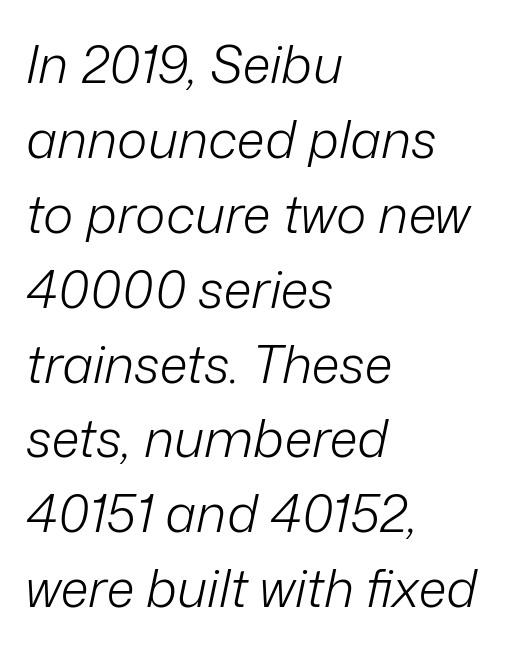
Bare-footed words on every line. Tracking here is standard; glyphs follow each other at the usual distance. Compared with ordinary roman type, these characters are visibly tilted. Line spacing here is normal. A quiet, ordinary-to-light weight characterises the typeface. One-word summary of the alignment: left.
